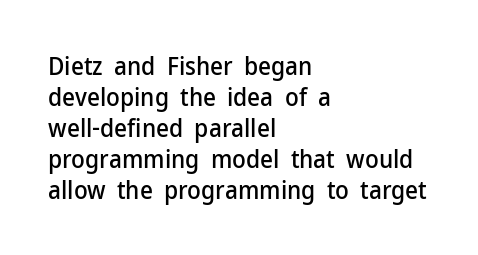
Q: Is the text italic (slanted)? A: No, it is upright.
Q: Is the text underlined? A: No.
Q: How is the paragraph aligned? A: Left-aligned.
Q: Is the spacing between letters normal or unusually wide? A: Normal.
